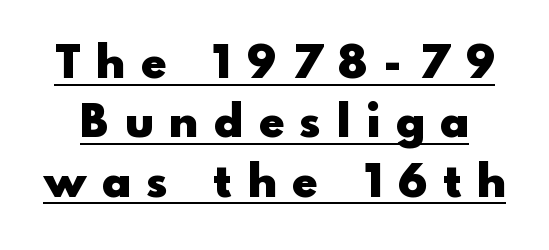
Q: Is the text bold? A: Yes.
Q: Is the text italic (slanted)? A: No, it is upright.
Q: Is the typeface a serif or a sans-serif typeface? A: Sans-serif.
Q: Is the text underlined? A: Yes.
Q: Is the spacing between letters normal or unusually wide? A: Unusually wide.
Q: Is the spacing between lines tight, normal or loose? A: Normal.
Q: Width (condensed, normal, or wide)? A: Normal.
Q: x-height? A: Small.
Q: Monospaced? A: No.
